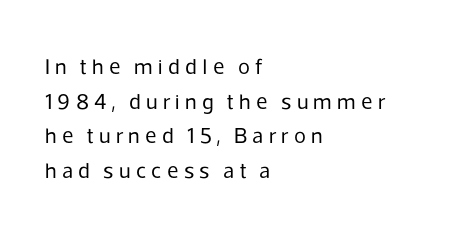
The image shows 22 px text type, upright; set left-aligned, normal line spacing (1.57x), unusually wide letter spacing (+0.24 em), not underlined.
